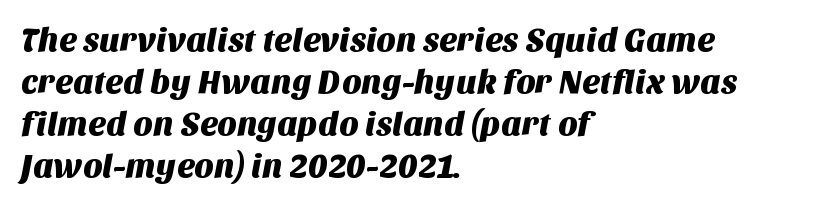
Each row of text sits above clean, open space. The face used here is proportionally spaced, like ordinary book or web type. The rendering keeps characters at their native spacing. In terms of leading, this rendering sits right in the middle. Examine the stroke ends and you'll find no serifs.
